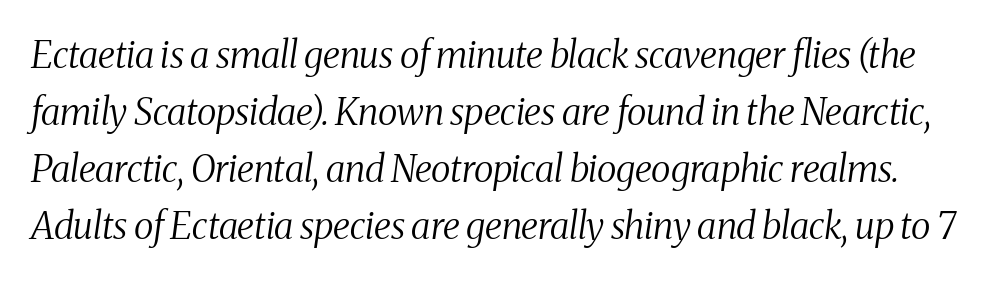
The image shows 37 px regular-weight, condensed serif type, italic (leaning right); set normal line spacing (1.54x), normal letter spacing, not underlined; medium stroke contrast and a medium x-height.
